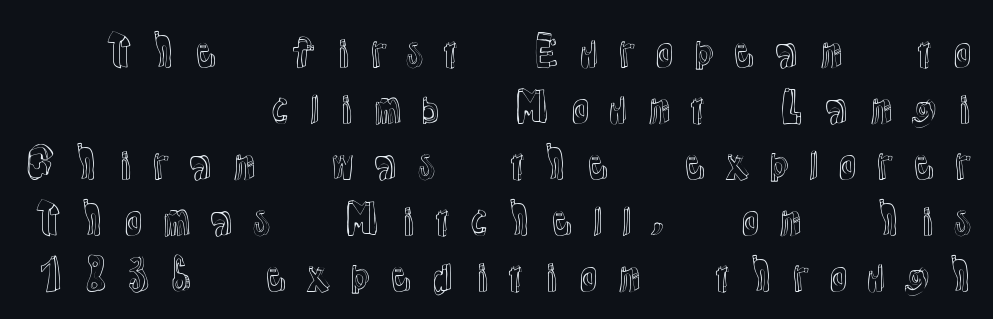
Casual observation: everything's shoved over to the right. How would I describe the line gaps? Plain and ordinary. The glyphs are unaccompanied by any horizontal stroke below them. This sample has the flowing, uneven cadence of proportional lettering. Loose tracking; the words dissolve into strings of separated letters. The lettering holds an erect, upright posture throughout.
